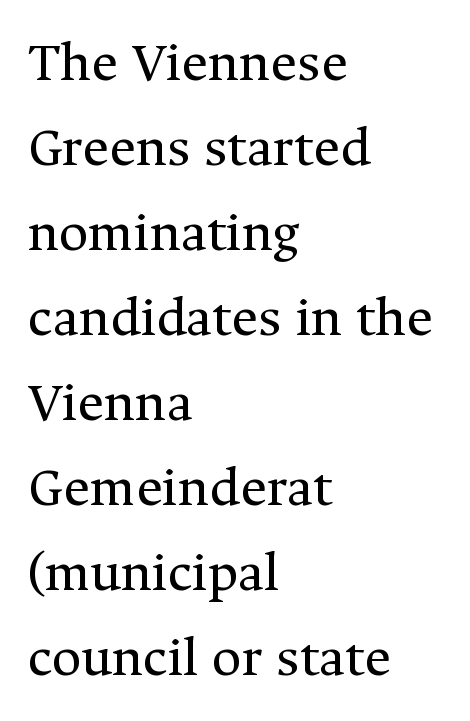
{"serif": "yes", "italic": "no", "bold": "no", "weight": "regular", "width": "normal", "stroke_contrast": "medium", "x_height": "medium", "monospaced": "no", "underline": "no", "align": "left", "line_spacing": "normal", "line_spacing_ratio": 1.49, "letter_spacing": "normal", "letter_spacing_em": 0.0, "glyph_px": 57}
